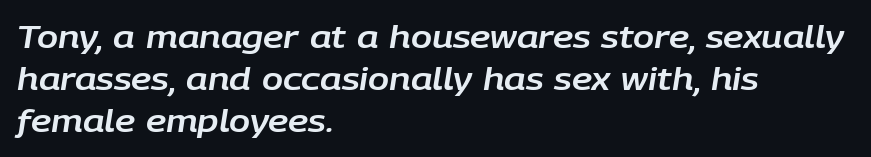
{"italic": "yes", "lean": "right", "slant_degrees": 9, "width": "normal", "stroke_contrast": "low", "x_height": "large", "monospaced": "no", "underline": "no", "align": "left", "line_spacing": "normal", "line_spacing_ratio": 1.36, "letter_spacing": "normal", "letter_spacing_em": 0.0, "glyph_px": 31}
